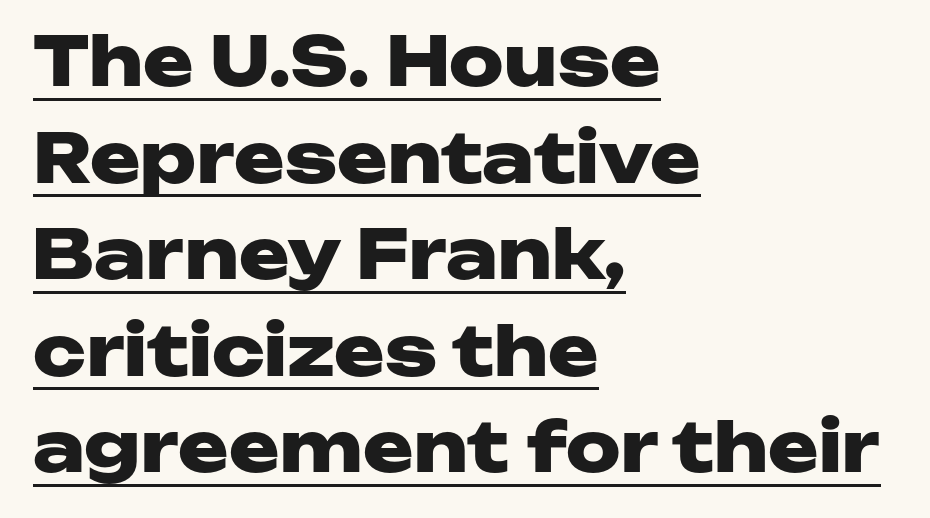
The image shows 68 px heavy, wide sans-serif type, upright; set left-aligned, normal line spacing (1.42x), normal letter spacing, underlined; low stroke contrast and a medium x-height.
